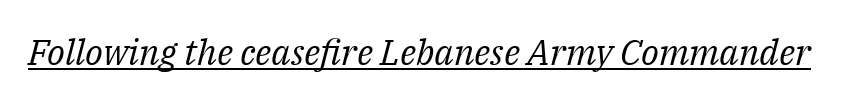
Each word holds together tightly as a unit, with standard inter-letter gaps. The passage shown is typed in a proportional face where columns would drift. Check where the strokes stop: tiny serifs finish them off. Think standard paragraph weight, or any step lighter than that. The whole block is typeset with a tilt. Is there an underline? Yes — a line sits under the letters.
